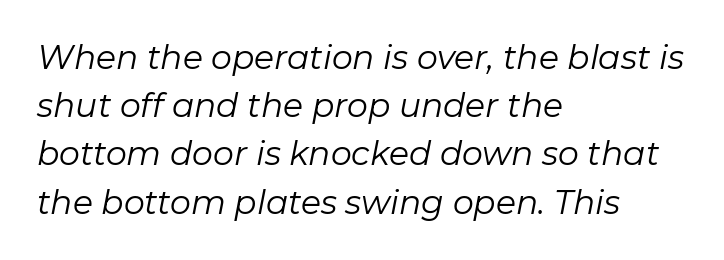
Spacing verdict: proportional, widths tailored to each character. Horizontal bands of white between lines are of average thickness. Letter spacing: default. Horizontal alignment here is leftward, the default for most running prose. Compared with ordinary roman type, these characters are visibly tilted.
